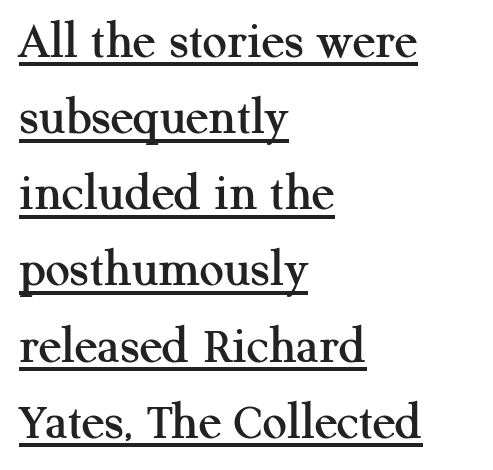
Q: Is the text italic (slanted)? A: No, it is upright.
Q: Is the typeface a serif or a sans-serif typeface? A: Serif.
Q: Is the text underlined? A: Yes.
Q: How is the paragraph aligned? A: Left-aligned.
Q: Is the spacing between letters normal or unusually wide? A: Normal.
Q: Is the spacing between lines tight, normal or loose? A: Normal.
Q: Width (condensed, normal, or wide)? A: Normal.
Q: Stroke contrast? A: Medium.
Q: x-height? A: Medium.
Q: Monospaced? A: No.
